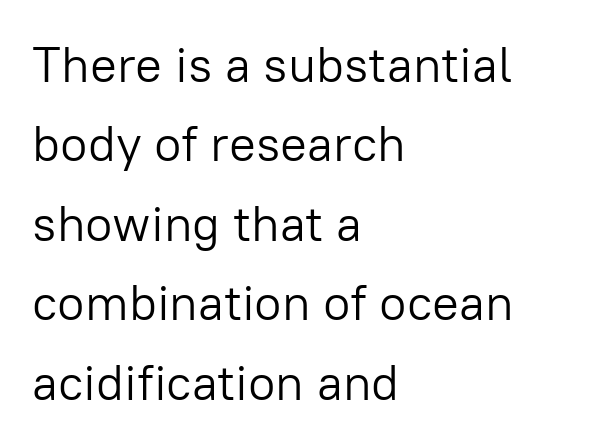
The image shows 50 px light sans-serif type, upright; set left-aligned, normal line spacing (1.59x), normal letter spacing, not underlined; low stroke contrast and a medium x-height.
